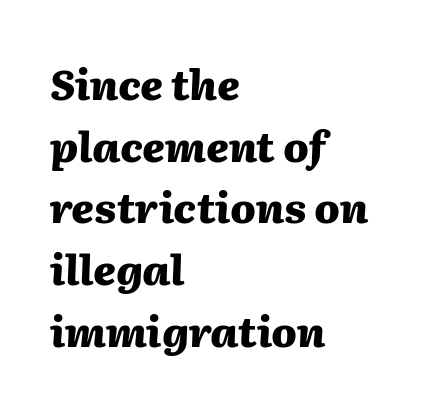
Q: Is the text bold? A: Yes.
Q: Is the text italic (slanted)? A: Yes, it leans right by about 2 degrees.
Q: Is the text underlined? A: No.
Q: How is the paragraph aligned? A: Left-aligned.
Q: Is the spacing between letters normal or unusually wide? A: Normal.
Q: Is the spacing between lines tight, normal or loose? A: Normal.
Q: Width (condensed, normal, or wide)? A: Normal.
Q: Stroke contrast? A: Medium.
Q: x-height? A: Medium.
Q: Monospaced? A: No.
